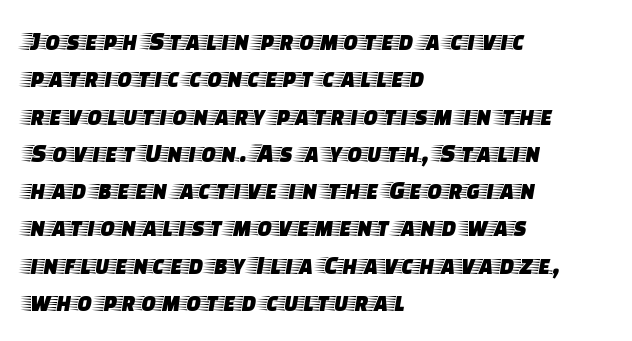
The image shows 27 px text type; set left-aligned, normal line spacing (1.38x), normal letter spacing, not underlined.
